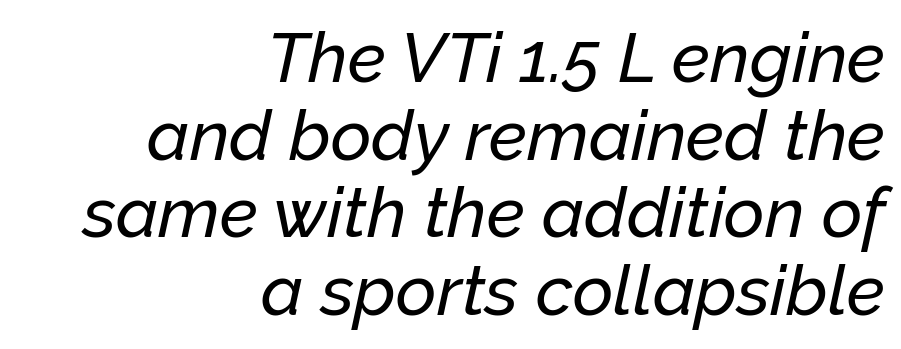
{"italic": "yes", "lean": "right", "slant_degrees": 12, "width": "normal", "stroke_contrast": "low", "x_height": "medium", "monospaced": "no", "underline": "no", "align": "right", "line_spacing": "tight", "line_spacing_ratio": 1.11, "letter_spacing": "normal", "letter_spacing_em": 0.0, "glyph_px": 70}
